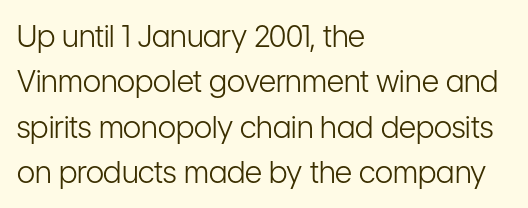
The image shows 30 px light, condensed sans-serif type, upright; set left-aligned, normal line spacing (1.51x), normal letter spacing, not underlined; low stroke contrast and a medium x-height.
